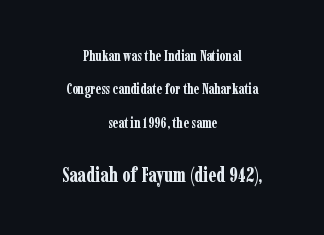
The image shows 20 px bold type, upright; set centered, loose line spacing (2.39x), normal letter spacing, not underlined; the second (bottom) block is 1.43x larger.
